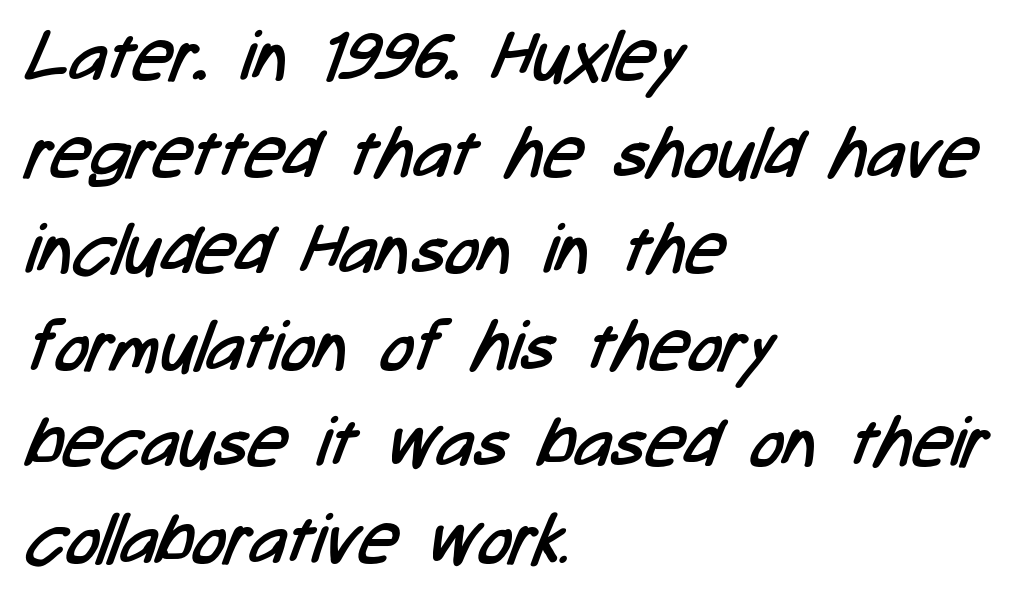
The weight tops out at a normal text grade. Does the copy run flush right? No — it runs flush left. You could call the tracking neutral — neither tight nor loose. The passage shown stacks its lines at a standard gap. The rendering uses natural spacing where letterforms have individual widths. Lines of text with bare space underneath.
